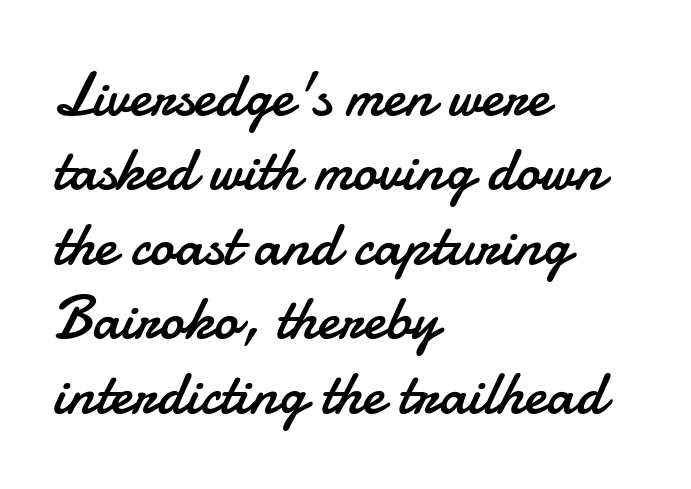
Q: Is the text bold? A: No.
Q: Is the text italic (slanted)? A: Yes.
Q: Is the typeface a serif or a sans-serif typeface? A: Sans-serif.
Q: Is the text underlined? A: No.
Q: How is the paragraph aligned? A: Left-aligned.
Q: Is the spacing between letters normal or unusually wide? A: Normal.
Q: Width (condensed, normal, or wide)? A: Normal.
Q: Stroke contrast? A: Low.
Q: x-height? A: Small.
Q: Monospaced? A: No.
